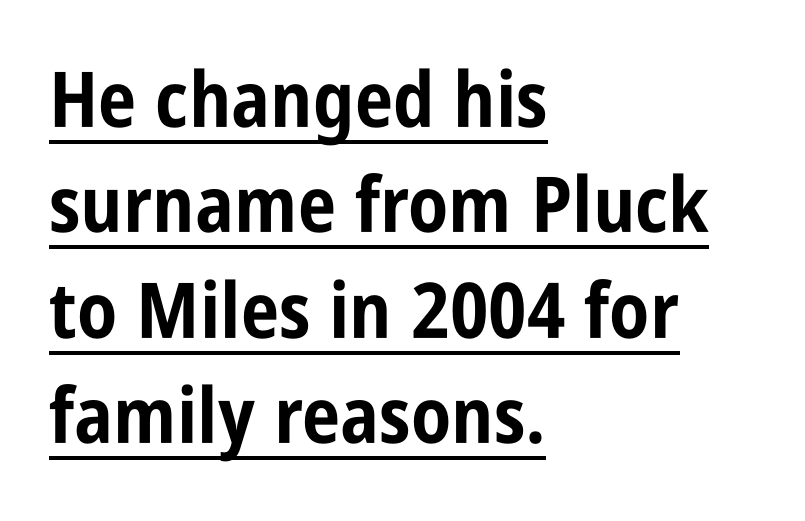
Default kerning and tracking; the words read as compact shapes. Which margin do the lines hug? The left one — the right edge is uneven. Regarding leading, the lines here are spaced in the standard way. The passage shown is underscored from start to finish. These lines are rendered in a variable-pitch font.
